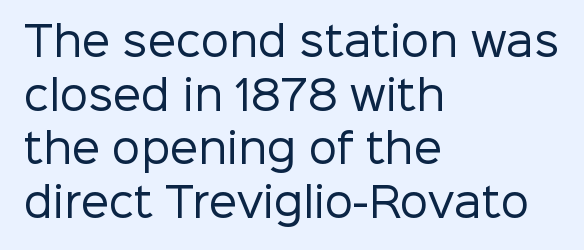
{"serif": "no", "italic": "no", "bold": "no", "weight": "regular", "width": "normal", "stroke_contrast": "low", "x_height": "medium", "monospaced": "no", "underline": "no", "align": "left", "line_spacing": "normal", "line_spacing_ratio": 1.34, "letter_spacing": "normal", "letter_spacing_em": 0.0, "glyph_px": 40}
